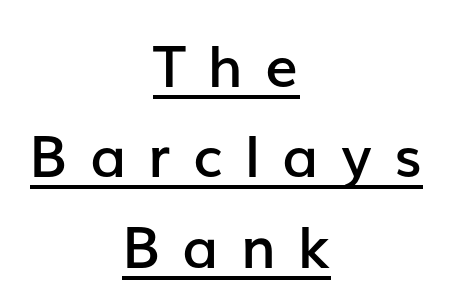
{"serif": "no", "italic": "no", "bold": "semi", "weight": "semibold", "width": "normal", "stroke_contrast": "low", "x_height": "medium", "monospaced": "no", "underline": "yes", "align": "center", "line_spacing": "normal", "line_spacing_ratio": 1.56, "letter_spacing": "wide", "letter_spacing_em": 0.38, "glyph_px": 58}
